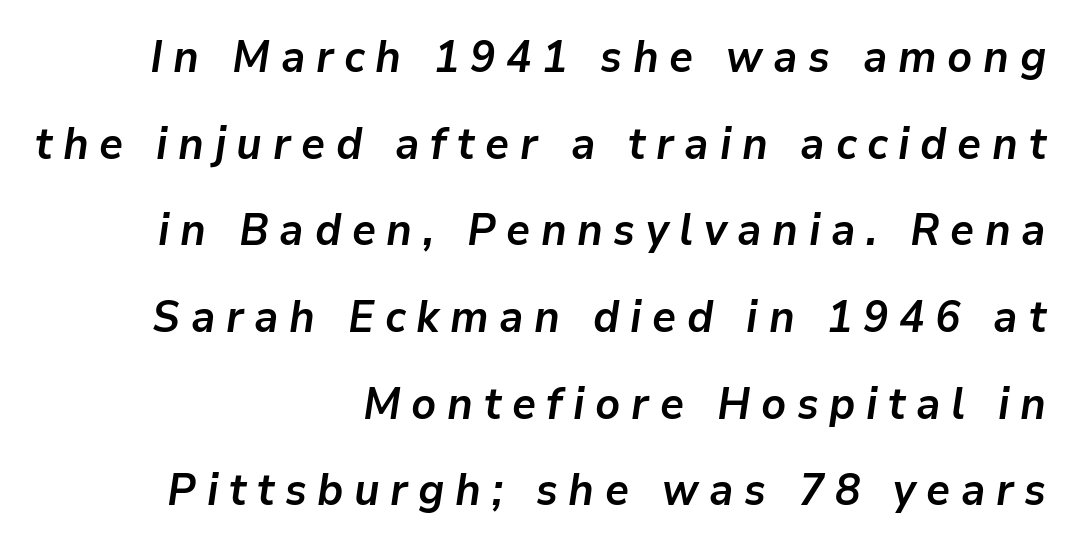
Is the type slanted? Yes — the strokes lean at a clear angle. The passage shown is not underscored anywhere. The designer dialed line spacing up above the default. Is the letter spacing exaggerated? Yes — the characters are pushed far apart.
